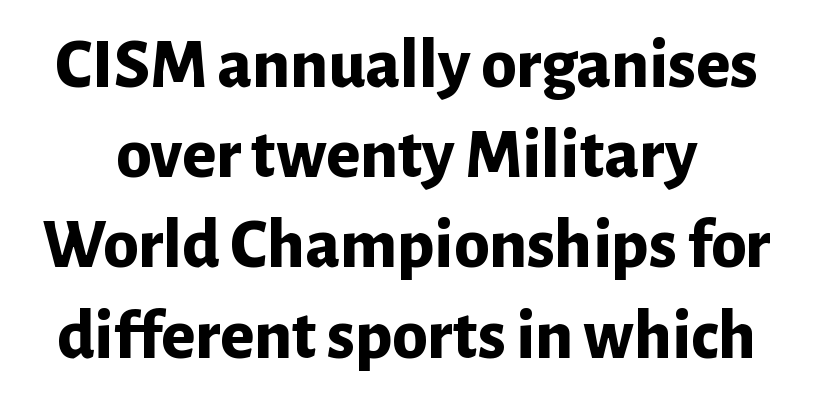
Q: Is the text bold? A: Yes.
Q: Is the text italic (slanted)? A: No, it is upright.
Q: Is the typeface a serif or a sans-serif typeface? A: Sans-serif.
Q: Is the text underlined? A: No.
Q: Is the spacing between letters normal or unusually wide? A: Normal.
Q: Is the spacing between lines tight, normal or loose? A: Normal.
Q: Width (condensed, normal, or wide)? A: Normal.
Q: Stroke contrast? A: Low.
Q: x-height? A: Medium.
Q: Monospaced? A: No.
